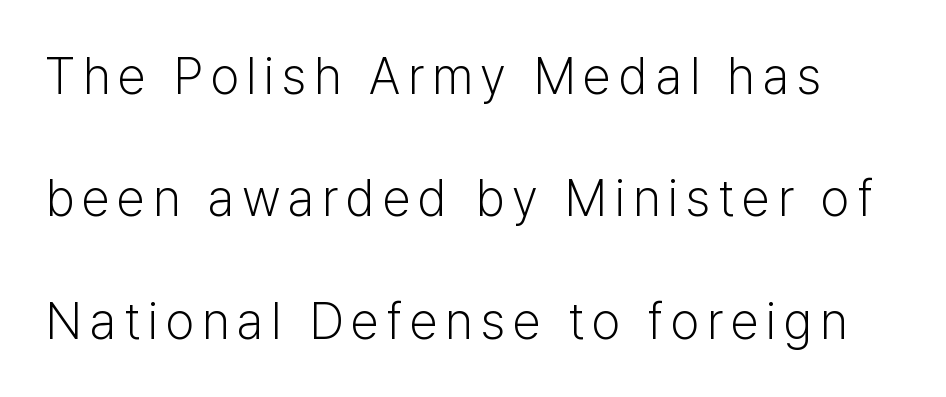
Vertical strokes here are truly vertical. The passage shown stacks its lines with a broad gap. The gap between lines stays unmarked. The glyphs in this specimen are sans serif.
